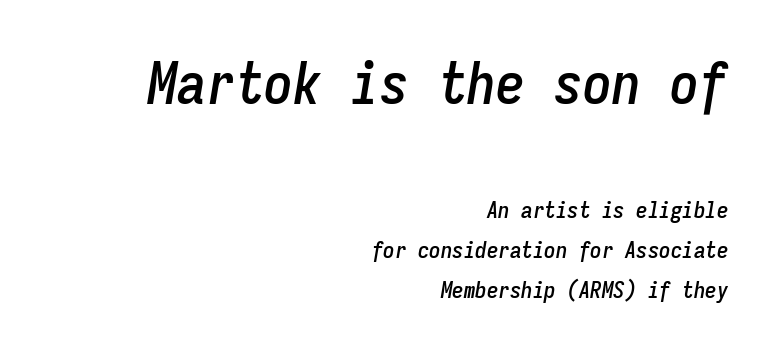
{"italic": "yes", "lean": "right", "slant_degrees": 9, "width": "condensed", "stroke_contrast": "low", "x_height": "medium", "monospaced": "yes", "underline": "no", "align": "right", "line_spacing_ratio": 1.74, "letter_spacing": "normal", "letter_spacing_em": 0.0, "larger_block": "first", "size_ratio": 2.52, "glyph_px": 58}
